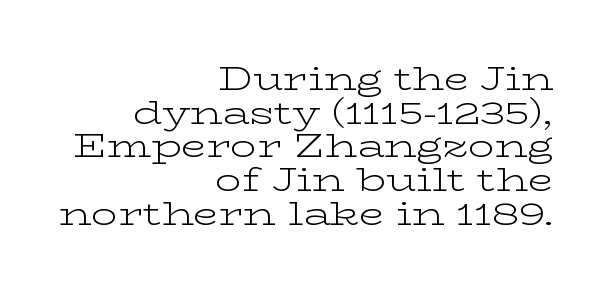
The image shows 33 px light, wide serif type, upright; set right-aligned, tight line spacing (1.02x), normal letter spacing, not underlined; low stroke contrast and a medium x-height.
